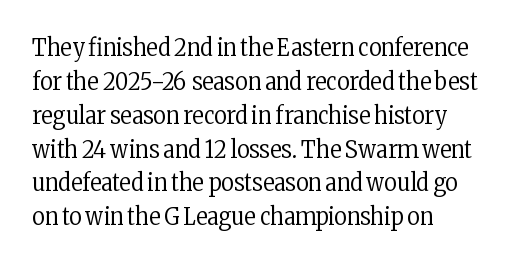
Q: Is the text bold? A: No.
Q: Is the text italic (slanted)? A: No, it is upright.
Q: Is the text underlined? A: No.
Q: How is the paragraph aligned? A: Left-aligned.
Q: Is the spacing between letters normal or unusually wide? A: Normal.
Q: Is the spacing between lines tight, normal or loose? A: Normal.
